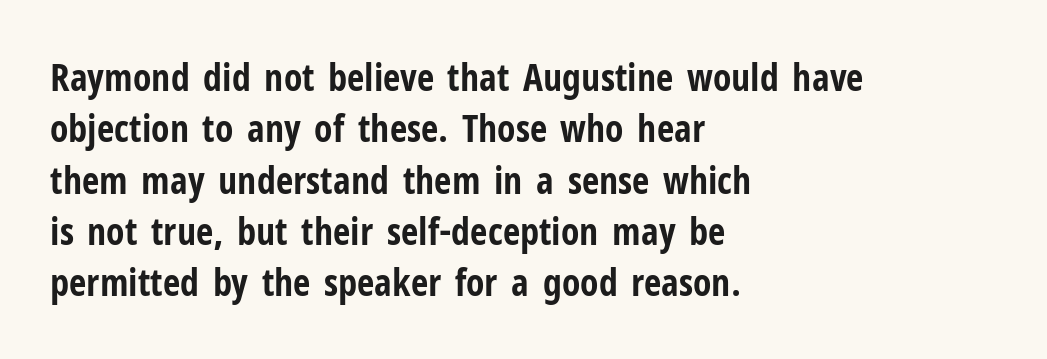
Varying glyph widths throughout — classic text-font behaviour. The paragraph shown leans on its left margin. I'd describe the lettering as bold — thick and assertive. Italic? Not at all — the glyphs are vertical. Typographically, this falls in the sans-serif category.
